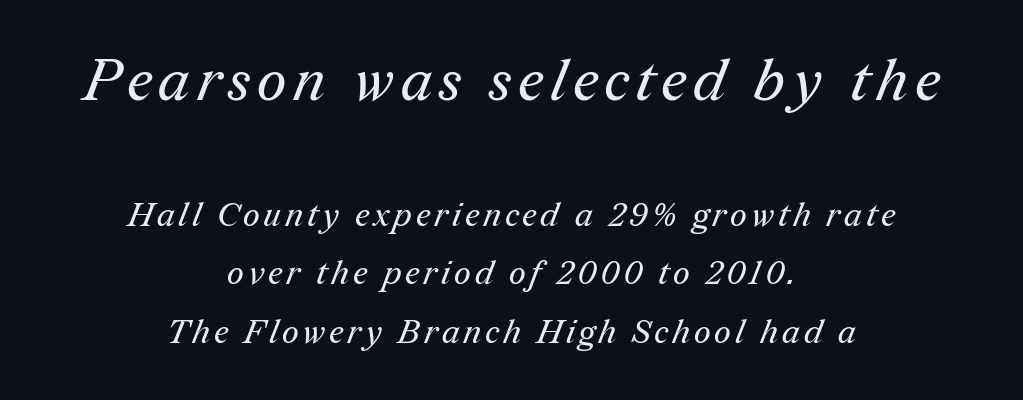
The image shows 58 px regular-weight serif type; set centered, line spacing 1.77x, not underlined; the first (top) block is 1.76x larger; medium stroke contrast and a medium x-height.
